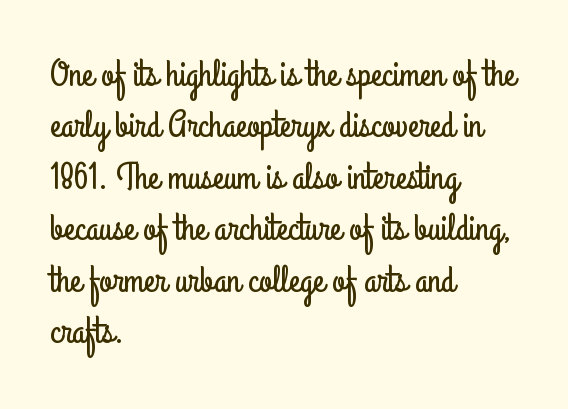
The image shows 37 px condensed sans-serif type; set left-aligned, normal line spacing (1.39x), normal letter spacing, not underlined; low stroke contrast and a small x-height.
